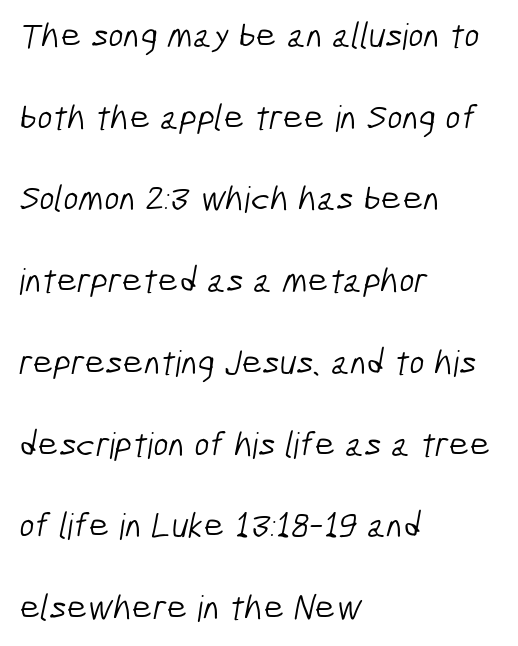
The image shows 36 px light, condensed sans-serif type; set left-aligned, loose line spacing (2.27x), normal letter spacing, not underlined; low stroke contrast and a medium x-height.
